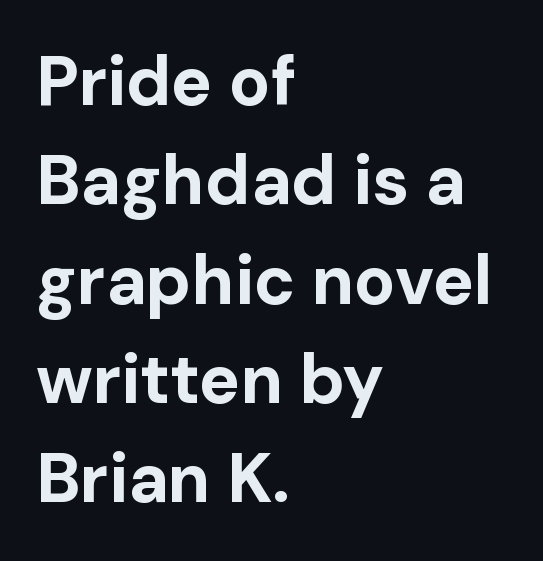
The image shows 69 px bold sans-serif type, upright; set left-aligned, normal line spacing (1.44x), normal letter spacing, not underlined; low stroke contrast and a medium x-height.
